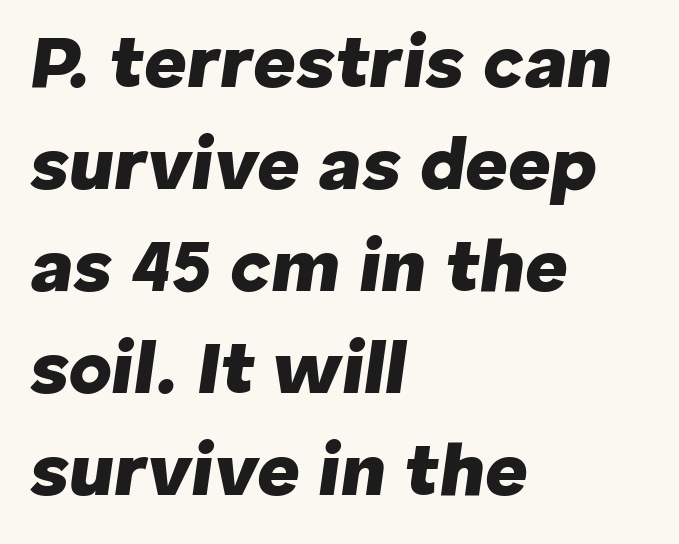
The block of text has a typical density, with ordinary space between rows. Weight check: bold — yes, fully. It's the slanting kind of type. Type without underlining. The lines are quadded left. Note the varied advance widths — an 'i' is clearly narrower than an 'm'.
